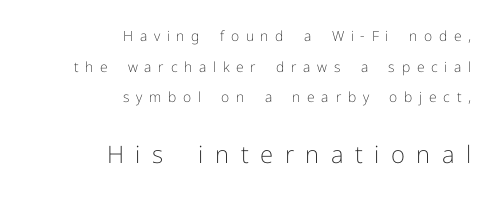
The image shows 24 px text type, upright; set right-aligned, loose line spacing (2.18x), unusually wide letter spacing (+0.48 em), not underlined; the second (bottom) block is 1.71x larger.
